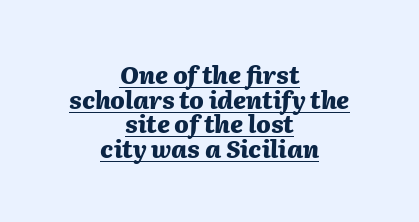
The image shows 24 px bold type, italic (leaning right); set centered, tight line spacing (1.03x), normal letter spacing, underlined.
